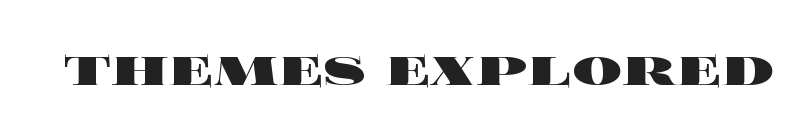
Q: Is the text bold? A: Yes.
Q: Is the text italic (slanted)? A: No, it is upright.
Q: Is the text underlined? A: No.
Q: Is the spacing between letters normal or unusually wide? A: Normal.
Q: Width (condensed, normal, or wide)? A: Wide.
Q: x-height? A: Large.
Q: Monospaced? A: No.
